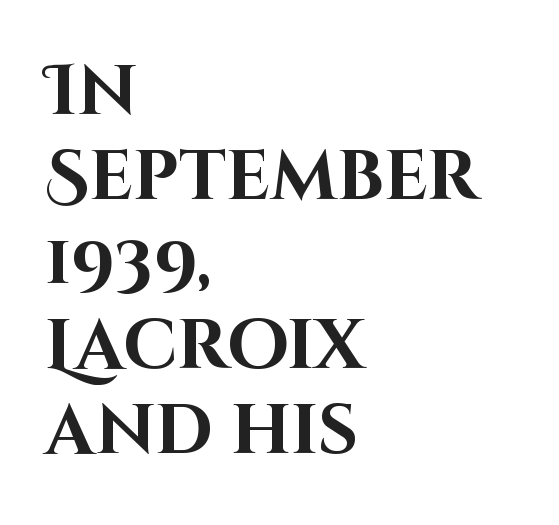
Visually the block forms a straight wall on the left and a jagged coastline on the right. Strong, thick strokes mark this as bold type. Think of a printed novel: that variable character pitch is what you see here. The space directly below the letters is spotless. The tracking reads as untouched default to a designer's eye.
